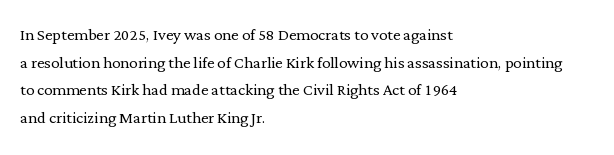
Q: Is the text bold? A: No.
Q: Is the text italic (slanted)? A: No, it is upright.
Q: Is the text underlined? A: No.
Q: How is the paragraph aligned? A: Left-aligned.
Q: Is the spacing between letters normal or unusually wide? A: Normal.
Q: Is the spacing between lines tight, normal or loose? A: Normal.
